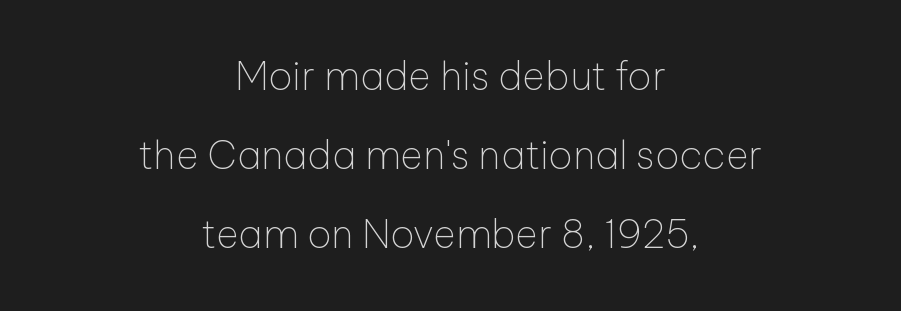
Q: Is the text bold? A: No.
Q: Is the text italic (slanted)? A: No, it is upright.
Q: Is the typeface a serif or a sans-serif typeface? A: Sans-serif.
Q: Is the text underlined? A: No.
Q: How is the paragraph aligned? A: Centered.
Q: Is the spacing between letters normal or unusually wide? A: Normal.
Q: Is the spacing between lines tight, normal or loose? A: Loose.
Q: Width (condensed, normal, or wide)? A: Normal.
Q: Stroke contrast? A: Low.
Q: x-height? A: Medium.
Q: Monospaced? A: No.
